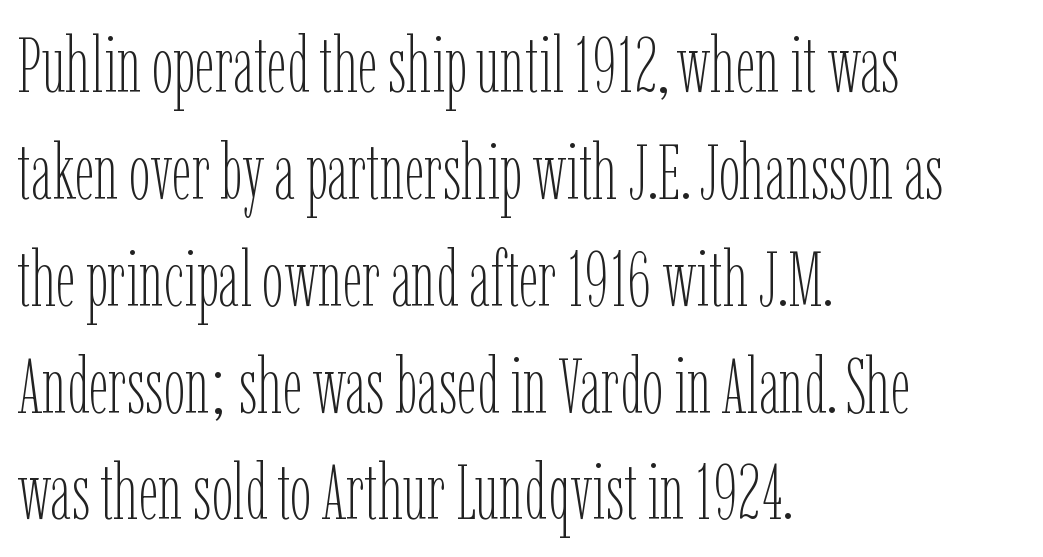
{"italic": "no", "bold": "no", "weight": "thin", "width": "condensed", "stroke_contrast": "low", "x_height": "medium", "monospaced": "no", "underline": "no", "align": "left", "line_spacing": "normal", "line_spacing_ratio": 1.37, "letter_spacing": "normal", "letter_spacing_em": 0.0, "glyph_px": 78}
